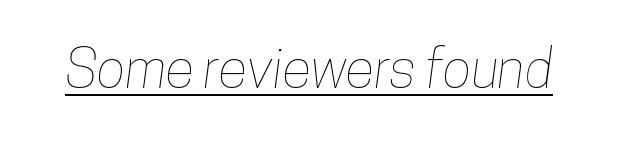
The image shows 54 px condensed type; set normal letter spacing, underlined; low stroke contrast and a medium x-height.
